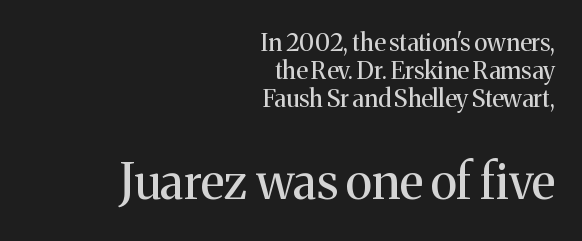
Old-style or modern, the face here clearly has serifs. The glyphs are unaccompanied by any horizontal stroke below them. Spacing between characters is what you'd get straight out of the box. A typesetter would call this proportional, since set widths differ per character. Ink coverage per letter is moderate at most.
